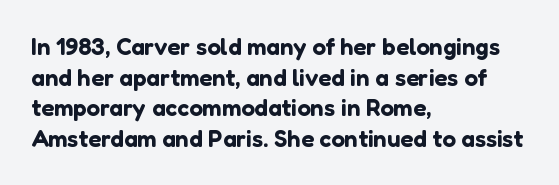
The image shows 24 px text type, upright; set left-aligned, normal line spacing (1.28x), normal letter spacing, not underlined.
